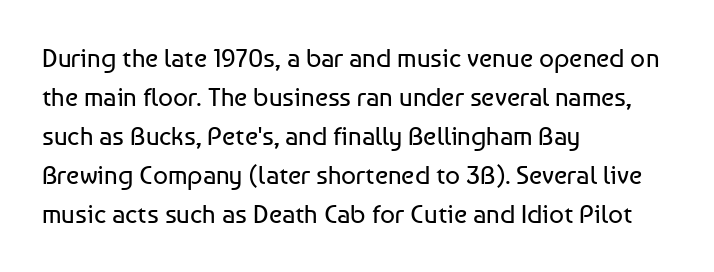
{"italic": "no", "bold": "no", "underline": "no", "align": "left", "line_spacing": "normal", "line_spacing_ratio": 1.5, "letter_spacing": "normal", "letter_spacing_em": 0.0, "glyph_px": 26}
